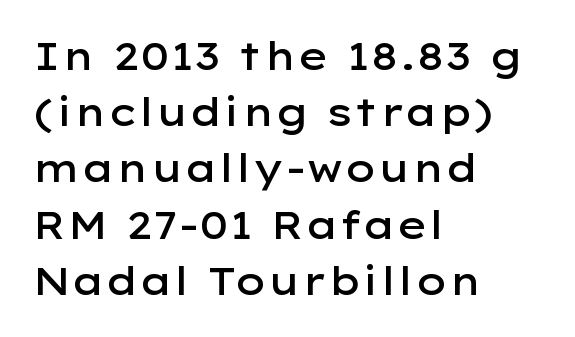
No word sits above an underline. This sample is left-justified, so line endings fall wherever the words run out. The passage shown stacks its lines at a standard gap. Classification — sans serif.
